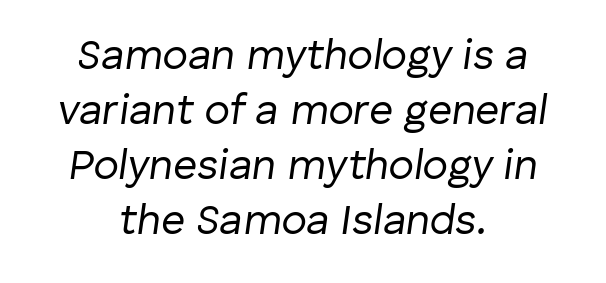
{"italic": "yes", "lean": "right", "slant_degrees": 8, "bold": "no", "weight": "regular", "width": "normal", "stroke_contrast": "low", "x_height": "medium", "monospaced": "no", "underline": "no", "align": "center", "line_spacing": "normal", "line_spacing_ratio": 1.31, "letter_spacing": "normal", "letter_spacing_em": 0.0, "glyph_px": 42}
